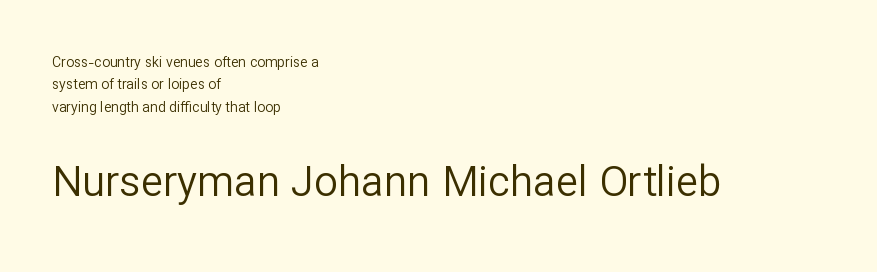
Is the lower block the larger one? Yes — the lower block carries the bigger type. These lines were composed using upright roman letters. Alignment: flush left. Varying glyph widths throughout — classic text-font behaviour. Heft: none added — not bold.
